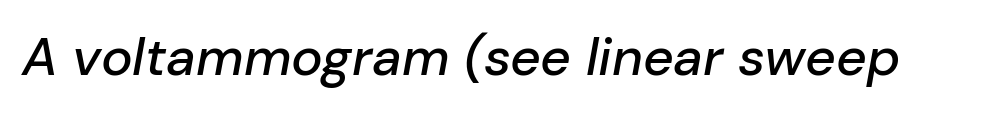
The image shows 53 px text type, italic (leaning right); set normal letter spacing, not underlined; low stroke contrast and a medium x-height.
